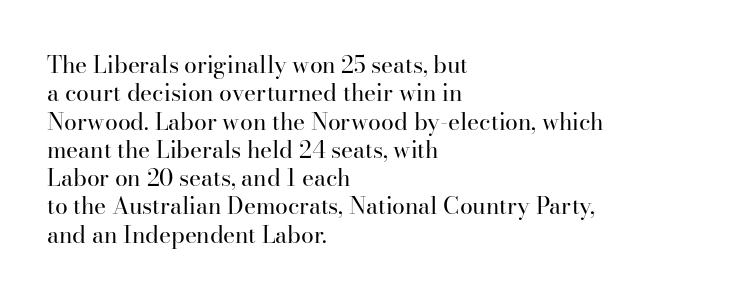
Q: Is the text bold? A: No.
Q: Is the text italic (slanted)? A: No, it is upright.
Q: Is the text underlined? A: No.
Q: How is the paragraph aligned? A: Left-aligned.
Q: Is the spacing between letters normal or unusually wide? A: Normal.
